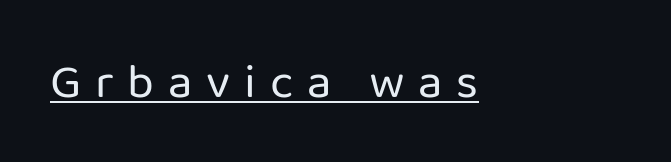
The image shows 49 px regular-weight sans-serif type, upright; set left-aligned, unusually wide letter spacing (+0.28 em), underlined; low stroke contrast and a medium x-height.
